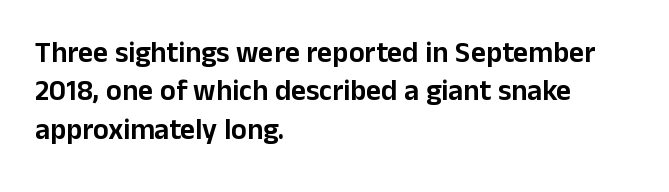
Baseline-to-baseline distance is the conventional proportion of letter height. This sample is left-justified, so line endings fall wherever the words run out. The face used here is proportionally spaced, like ordinary book or web type. Has an underline been added? It has not. In terms of letterform style, serifs are entirely absent. Style check: upright.
